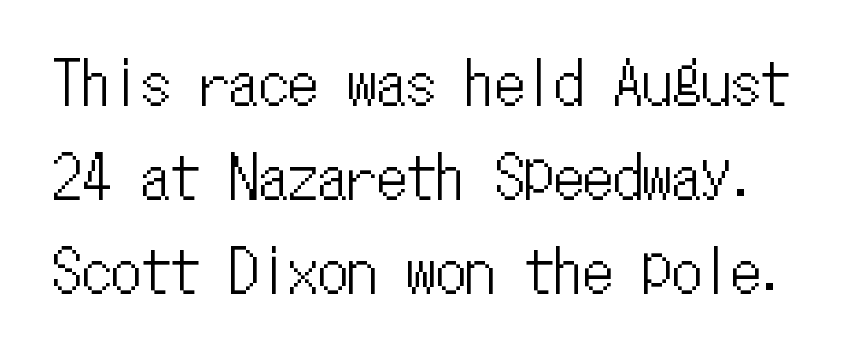
In terms of letterspacing, this is plain default setting. Here the designer chose a console-style face with uniform glyph widths. Nobody drew a line under any word here. Style check: upright.
